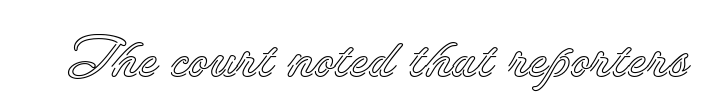
The image shows 57 px text type; set normal letter spacing, not underlined; a small x-height.
